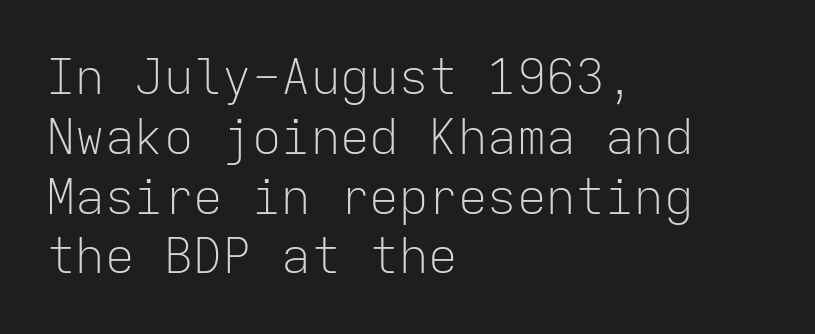
Q: Is the text bold? A: No.
Q: Is the text italic (slanted)? A: No, it is upright.
Q: Is the typeface a serif or a sans-serif typeface? A: Sans-serif.
Q: Is the text underlined? A: No.
Q: How is the paragraph aligned? A: Left-aligned.
Q: Is the spacing between letters normal or unusually wide? A: Normal.
Q: Width (condensed, normal, or wide)? A: Normal.
Q: Stroke contrast? A: Low.
Q: x-height? A: Medium.
Q: Monospaced? A: Yes.
